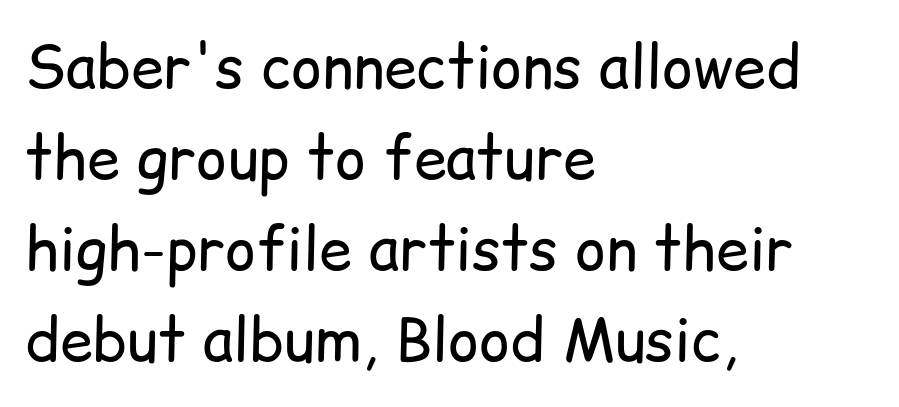
{"serif": "no", "italic": "no", "bold": "no", "weight": "regular", "width": "normal", "stroke_contrast": "low", "x_height": "medium", "monospaced": "no", "underline": "no", "align": "left", "line_spacing": "normal", "line_spacing_ratio": 1.54, "letter_spacing": "normal", "letter_spacing_em": 0.0, "glyph_px": 59}
